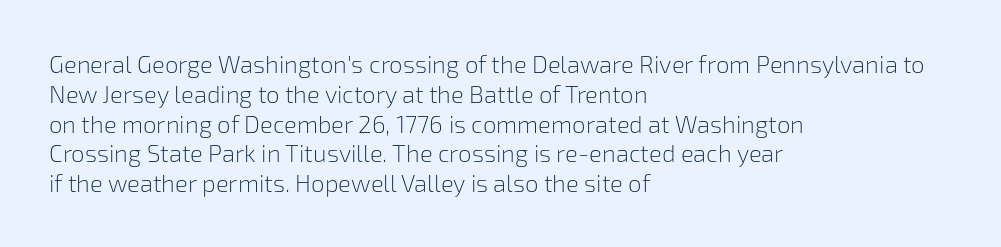
The image shows 24 px text type, upright; set left-aligned, line spacing 1.24x, normal letter spacing, not underlined.
